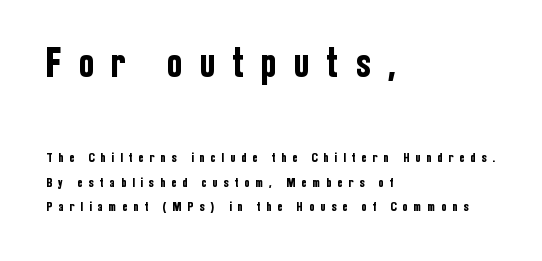
The passage shown is typeset with a sans-serif family. The space beneath each line is pristine and unruled. The compositor pushed each line to the left boundary. Quick note: not italic, upright. Display-style spreading of the glyphs; the letterfit is very open. The letters in the upper block stand taller than those in the block below.
